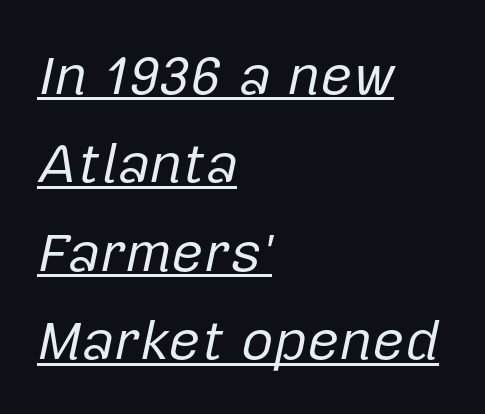
Q: Is the text bold? A: No.
Q: Is the text italic (slanted)? A: Yes, it leans right by about 12 degrees.
Q: Is the text underlined? A: Yes.
Q: How is the paragraph aligned? A: Left-aligned.
Q: Is the spacing between letters normal or unusually wide? A: Normal.
Q: Is the spacing between lines tight, normal or loose? A: Normal.
Q: Width (condensed, normal, or wide)? A: Normal.
Q: Stroke contrast? A: Low.
Q: x-height? A: Medium.
Q: Monospaced? A: No.
